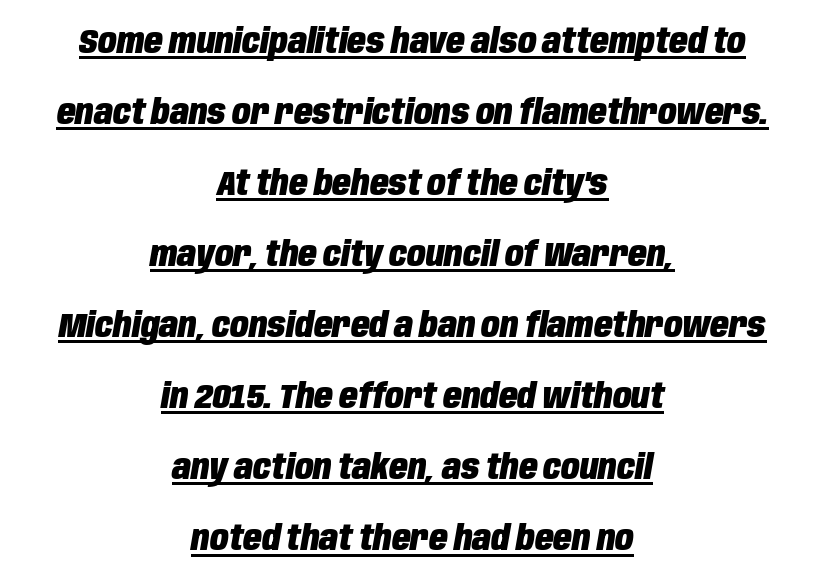
Q: Is the text bold? A: Yes.
Q: Is the text italic (slanted)? A: Yes, it leans right by about 10 degrees.
Q: Is the text underlined? A: Yes.
Q: How is the paragraph aligned? A: Centered.
Q: Is the spacing between letters normal or unusually wide? A: Normal.
Q: Is the spacing between lines tight, normal or loose? A: Loose.
Q: Width (condensed, normal, or wide)? A: Condensed.
Q: Stroke contrast? A: Low.
Q: x-height? A: Large.
Q: Monospaced? A: No.
